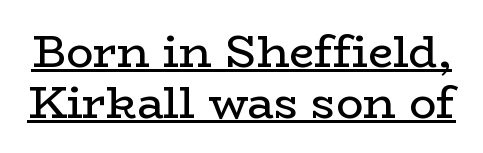
The line-height multiplier appears low, near solid setting. Is there an underline? Yes — a line sits under the letters. In terms of letterform style, serifs are clearly present. Weight: regular or lighter.
